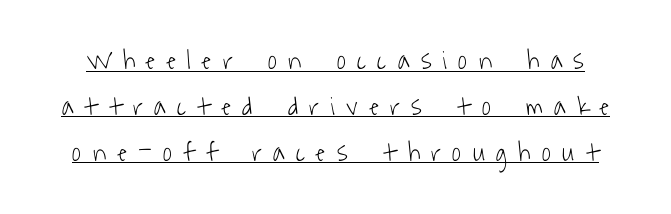
Line spacing here is normal. The letters are spread apart with noticeably loose tracking. Summary of weight: not heavy and not bold. Every word sits above its own underline.
